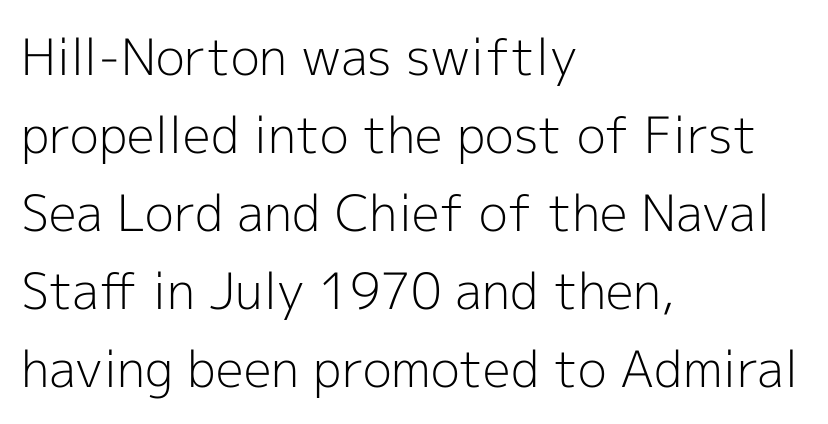
The image shows 50 px light sans-serif type, upright; set left-aligned, normal line spacing (1.56x), normal letter spacing, not underlined; a medium x-height.
